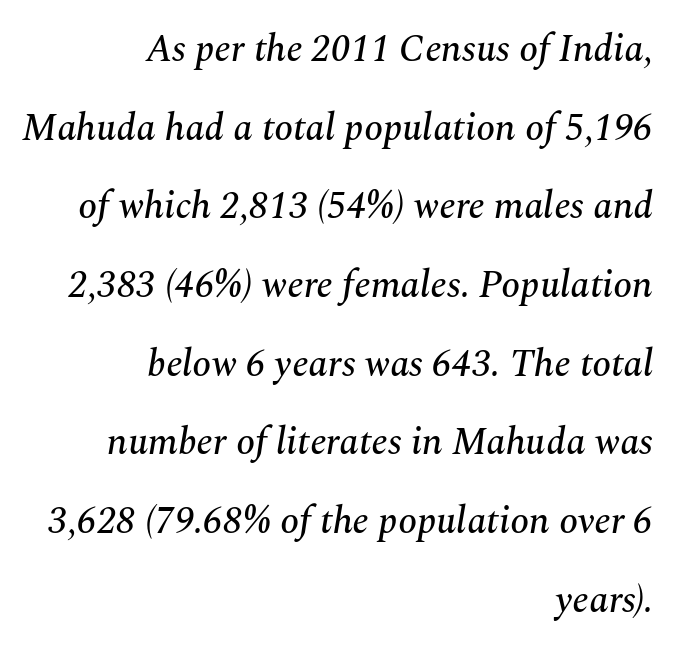
The image shows 38 px serif type, italic (leaning right); set right-aligned, loose line spacing (2.07x), normal letter spacing, not underlined; medium stroke contrast and a medium x-height.
